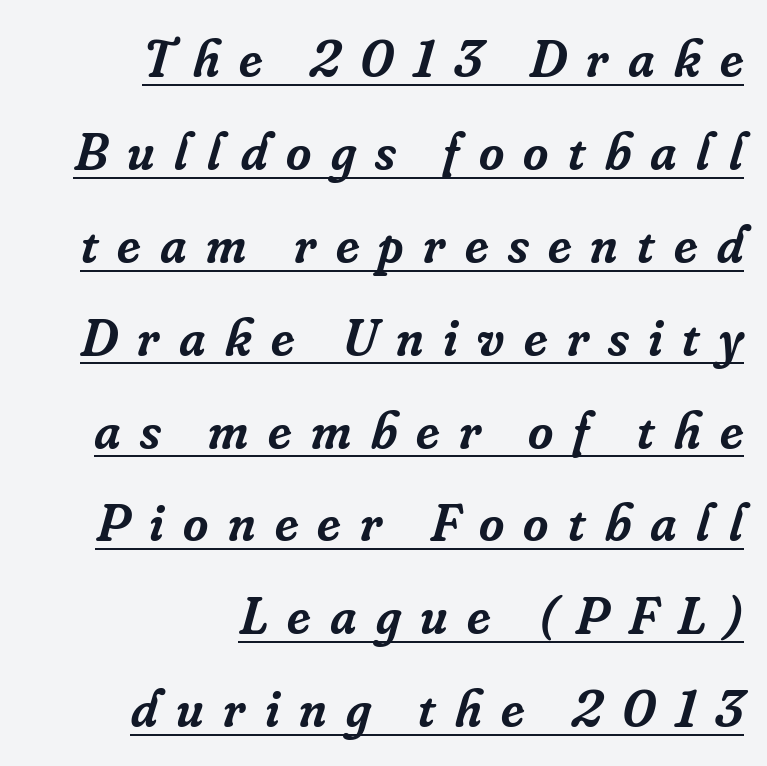
The image shows 54 px semibold serif type, italic (leaning right); set right-aligned, line spacing 1.72x, unusually wide letter spacing (+0.36 em), underlined; low stroke contrast and a small x-height.
